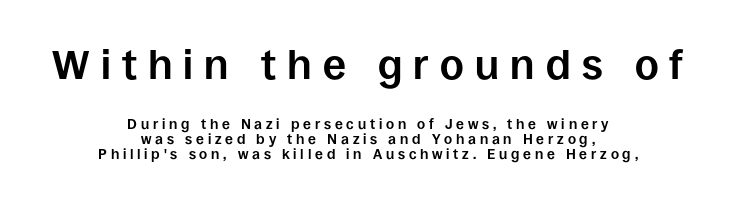
{"serif": "no", "italic": "no", "bold": "yes", "weight": "bold", "width": "normal", "stroke_contrast": "low", "x_height": "large", "monospaced": "no", "underline": "no", "align": "center", "line_spacing": "tight", "line_spacing_ratio": 1.04, "letter_spacing": "wide", "letter_spacing_em": 0.27, "larger_block": "first", "size_ratio": 2.93, "glyph_px": 41}
